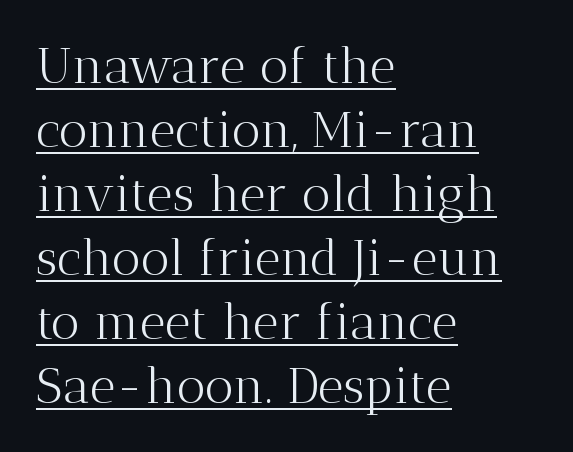
Students, note that the glyphs here touch the page at normal intervals. The rendering uses a moderate line-height, typical for paragraphs. Old-style or modern, the face here clearly has serifs. This sample has the flowing, uneven cadence of proportional lettering. Nothing heavy about these letters — not bold at all.
